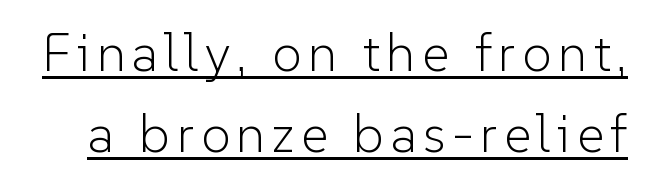
{"serif": "no", "italic": "no", "bold": "no", "weight": "light", "width": "normal", "stroke_contrast": "low", "x_height": "medium", "monospaced": "no", "underline": "yes", "line_spacing": "normal", "line_spacing_ratio": 1.53, "glyph_px": 53}
